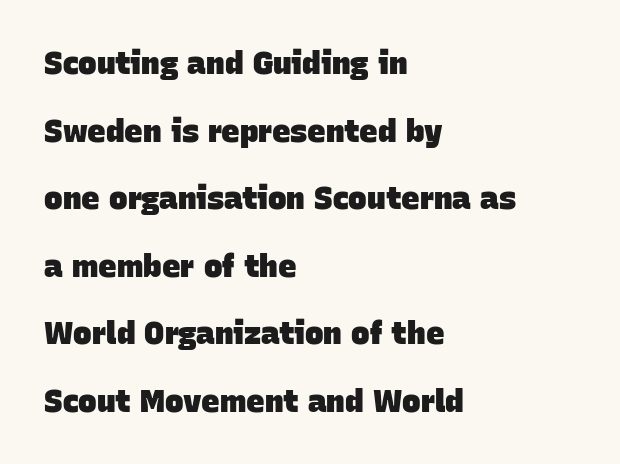
Q: Is the text bold? A: Yes.
Q: Is the typeface a serif or a sans-serif typeface? A: Sans-serif.
Q: Is the text underlined? A: No.
Q: How is the paragraph aligned? A: Left-aligned.
Q: Is the spacing between letters normal or unusually wide? A: Normal.
Q: Is the spacing between lines tight, normal or loose? A: Loose.
Q: Width (condensed, normal, or wide)? A: Normal.
Q: Stroke contrast? A: Low.
Q: x-height? A: Large.
Q: Monospaced? A: No.
